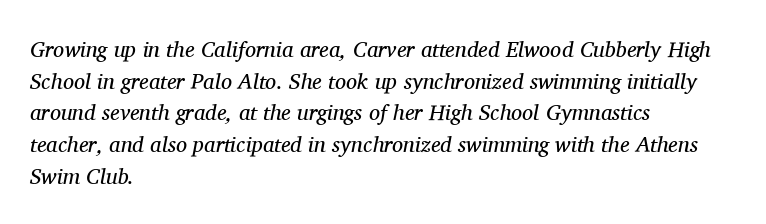
The image shows 22 px text type, italic (leaning right); set left-aligned, normal line spacing (1.44x), normal letter spacing, not underlined.
